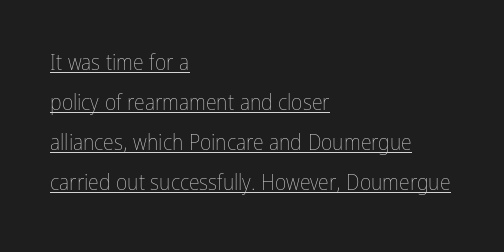
Letters have the restrained weight of plain body copy at most. This sample uses an upright cut, with every glyph sitting square on the baseline. Tracking here is standard; glyphs follow each other at the usual distance. Teacher's note: observe the even left margin — that is flush-left alignment. You can see a thin bar hugging the bottom of the glyphs.
